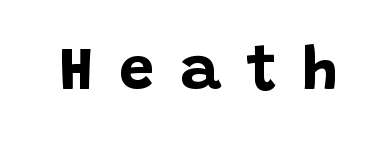
{"serif": "no", "italic": "no", "bold": "yes", "weight": "bold", "width": "normal", "stroke_contrast": "low", "x_height": "large", "monospaced": "no", "underline": "no", "letter_spacing": "wide", "letter_spacing_em": 0.42, "glyph_px": 62}
